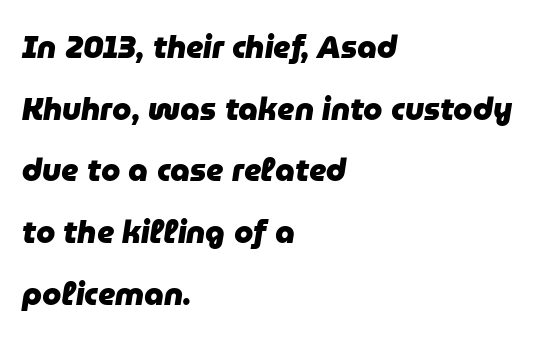
Q: Is the text bold? A: Yes.
Q: Is the text italic (slanted)? A: Yes, it leans right by about 9 degrees.
Q: Is the text underlined? A: No.
Q: How is the paragraph aligned? A: Left-aligned.
Q: Is the spacing between letters normal or unusually wide? A: Normal.
Q: Is the spacing between lines tight, normal or loose? A: Loose.
Q: Width (condensed, normal, or wide)? A: Normal.
Q: Stroke contrast? A: Low.
Q: x-height? A: Medium.
Q: Monospaced? A: No.
